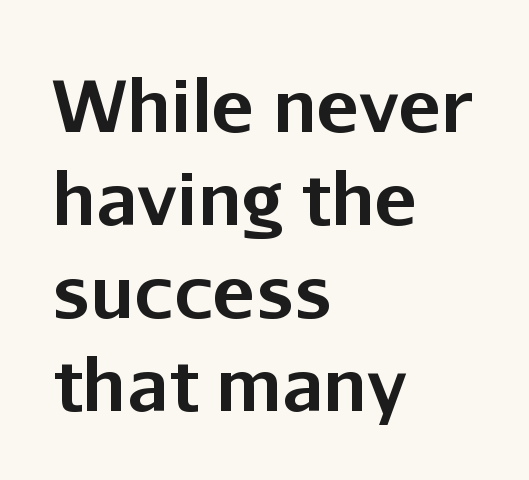
Q: Is the text bold? A: Yes.
Q: Is the text italic (slanted)? A: No, it is upright.
Q: Is the typeface a serif or a sans-serif typeface? A: Sans-serif.
Q: Is the text underlined? A: No.
Q: How is the paragraph aligned? A: Left-aligned.
Q: Is the spacing between letters normal or unusually wide? A: Normal.
Q: Is the spacing between lines tight, normal or loose? A: Normal.
Q: Width (condensed, normal, or wide)? A: Normal.
Q: Stroke contrast? A: Low.
Q: x-height? A: Medium.
Q: Monospaced? A: No.
